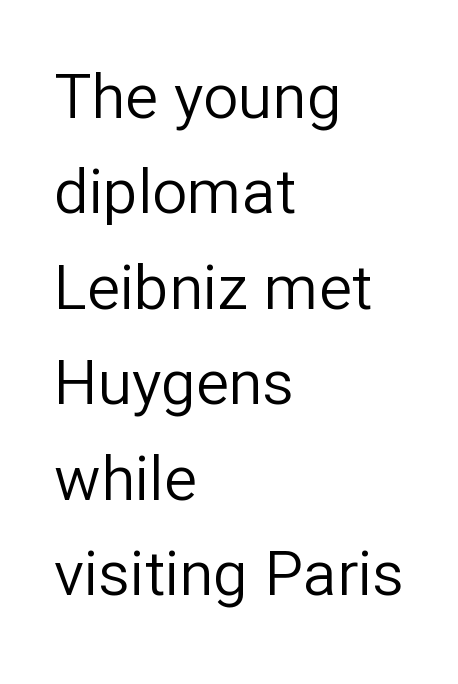
The image shows 62 px regular-weight sans-serif type, upright; set left-aligned, normal line spacing (1.54x), normal letter spacing, not underlined; low stroke contrast and a medium x-height.
